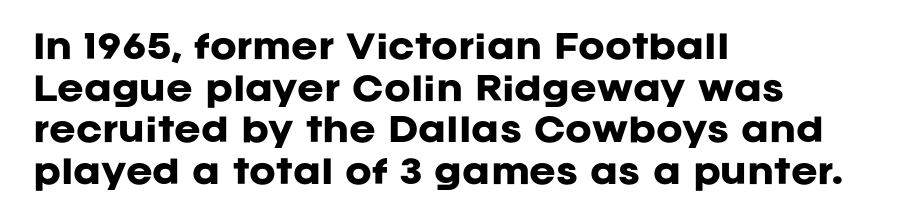
The image shows 32 px heavy sans-serif type, upright; set left-aligned, normal line spacing (1.3x), normal letter spacing, not underlined; low stroke contrast and a large x-height.
